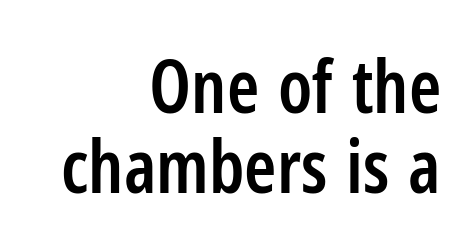
Q: Is the text bold? A: Semi-bold.
Q: Is the text italic (slanted)? A: No, it is upright.
Q: Is the typeface a serif or a sans-serif typeface? A: Sans-serif.
Q: Is the text underlined? A: No.
Q: How is the paragraph aligned? A: Right-aligned.
Q: Is the spacing between letters normal or unusually wide? A: Normal.
Q: Is the spacing between lines tight, normal or loose? A: Tight.
Q: Width (condensed, normal, or wide)? A: Condensed.
Q: Stroke contrast? A: Low.
Q: x-height? A: Medium.
Q: Monospaced? A: No.
